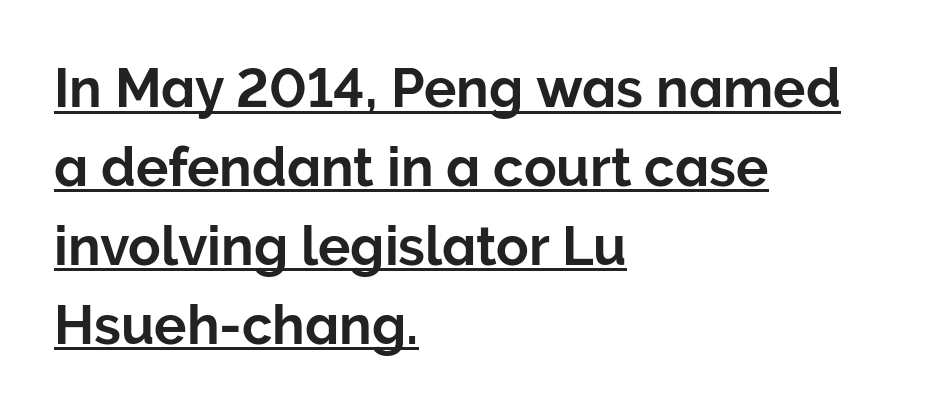
{"serif": "no", "italic": "no", "width": "normal", "stroke_contrast": "low", "x_height": "medium", "monospaced": "no", "underline": "yes", "align": "left", "line_spacing": "normal", "line_spacing_ratio": 1.46, "letter_spacing": "normal", "letter_spacing_em": 0.0, "glyph_px": 54}
